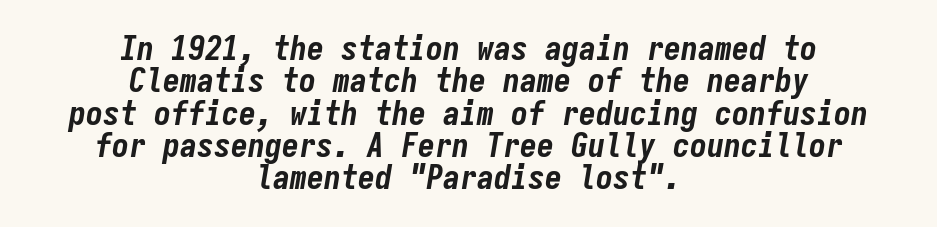
The image shows 34 px bold, condensed type, italic (leaning right), monospaced; set centered, tight line spacing (0.95x), normal letter spacing, not underlined; low stroke contrast and a medium x-height.
